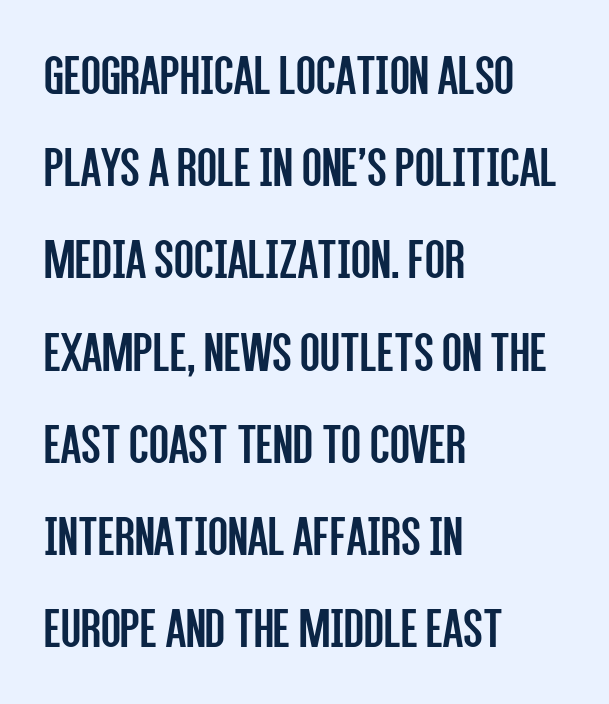
{"serif": "no", "italic": "no", "bold": "no", "weight": "regular", "width": "condensed", "stroke_contrast": "low", "x_height": "large", "monospaced": "no", "underline": "no", "align": "left", "line_spacing": "normal", "line_spacing_ratio": 1.59, "letter_spacing": "normal", "letter_spacing_em": 0.0, "glyph_px": 58}
